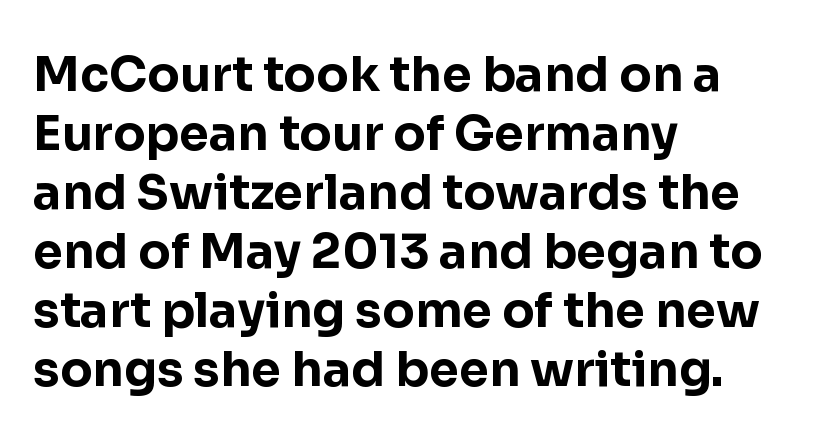
To sum up the face: it is a sans, with no serifs. Every row of glyphs begins at an identical x-position on the left. The line texture is even and compact thanks to regular tracking. Summary of weight: heavy, a full bold.
